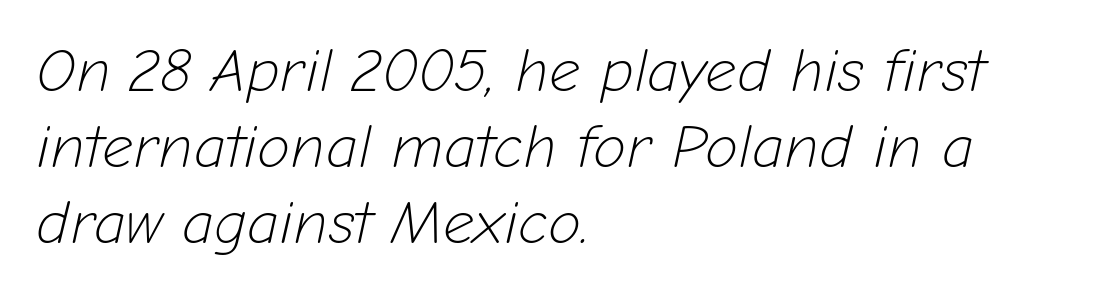
The cut favours lightness, reaching ordinary text weight at its darkest. The face used here has a pronounced slope to its letters. In terms of letterspacing, this is plain default setting. Vertical spacing — default.
